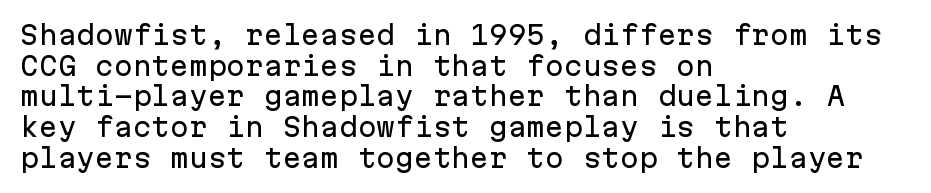
Q: Is the text italic (slanted)? A: No, it is upright.
Q: Is the text underlined? A: No.
Q: How is the paragraph aligned? A: Left-aligned.
Q: Is the spacing between letters normal or unusually wide? A: Normal.
